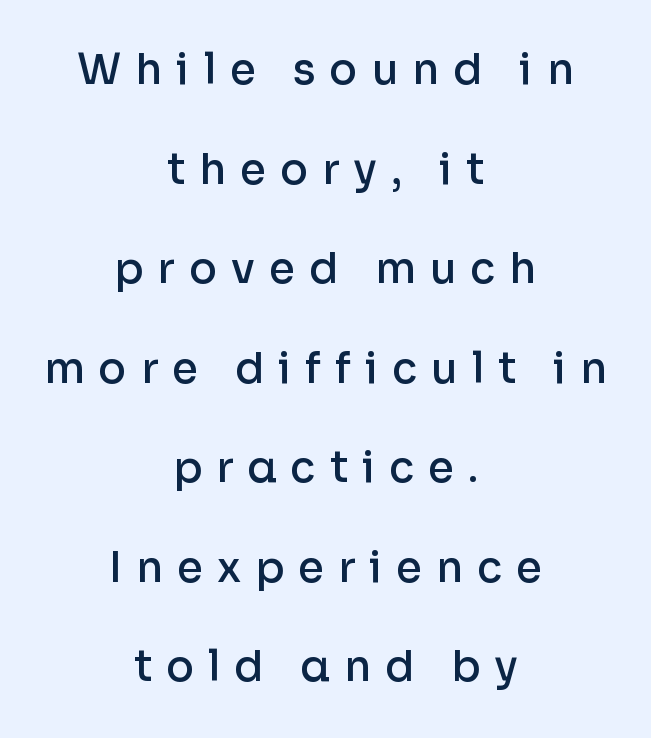
{"serif": "no", "italic": "no", "bold": "semi", "weight": "semibold", "width": "normal", "stroke_contrast": "low", "x_height": "medium", "monospaced": "no", "underline": "no", "align": "center", "line_spacing": "loose", "line_spacing_ratio": 2.37, "letter_spacing": "wide", "letter_spacing_em": 0.33, "glyph_px": 42}
